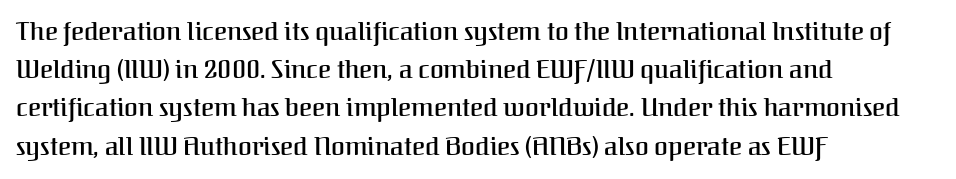
How heavy is the stroke? Medium-heavy — a semibold, shy of bold. Summary of vertical rhythm: regular, with standard interline spacing. Underline: absent. Inter-character spacing is left at the font's built-in metrics. A student would call this left alignment; a typographer would say flush left, rag right. Italic? Not at all — the glyphs are vertical.
